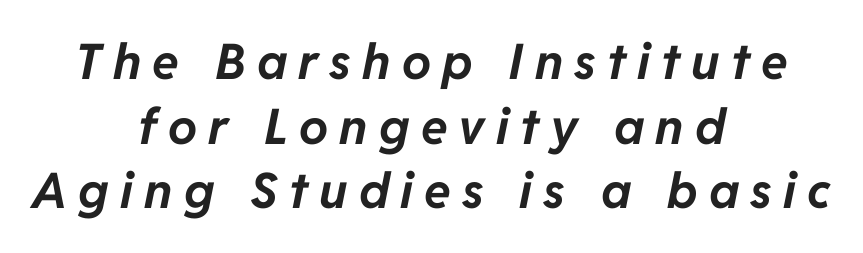
Vertical spacing — default. Honestly, the letter spacing is so wide it's the main thing you notice. Rendered with sloped, italic letterforms. Rule under the text: the space is simply empty. In terms of weight, the rendering is a true, heavy bold. Where is the straight margin? There isn't one; the lines are centered.
